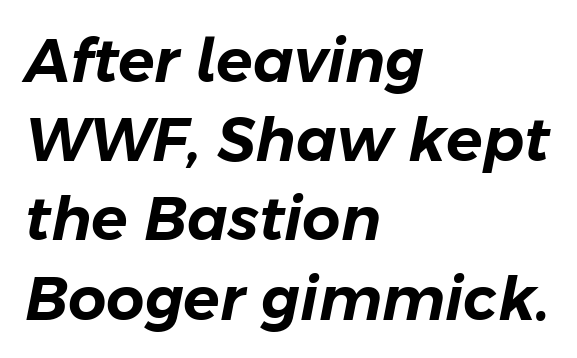
{"italic": "yes", "lean": "right", "slant_degrees": 11, "width": "normal", "stroke_contrast": "low", "x_height": "medium", "monospaced": "no", "underline": "no", "align": "left", "line_spacing": "normal", "line_spacing_ratio": 1.32, "letter_spacing": "normal", "letter_spacing_em": 0.0, "glyph_px": 60}
